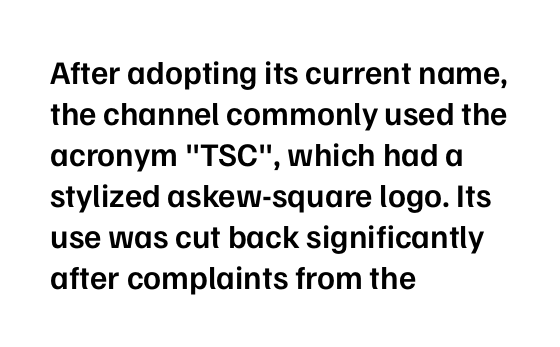
Q: Is the text bold? A: Semi-bold.
Q: Is the text italic (slanted)? A: No, it is upright.
Q: Is the typeface a serif or a sans-serif typeface? A: Sans-serif.
Q: Is the text underlined? A: No.
Q: How is the paragraph aligned? A: Left-aligned.
Q: Is the spacing between letters normal or unusually wide? A: Normal.
Q: Width (condensed, normal, or wide)? A: Normal.
Q: Stroke contrast? A: Low.
Q: x-height? A: Medium.
Q: Monospaced? A: No.
